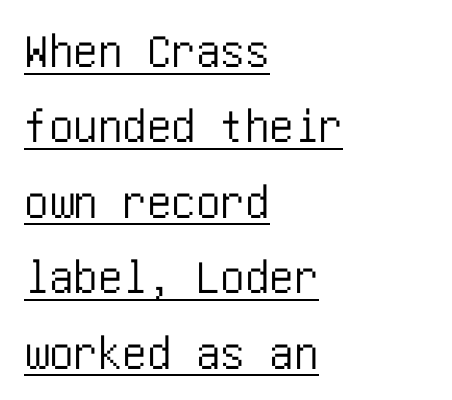
Compared with typical body copy, the letter spacing here is the same. Each line of the rendering has a horizontal stroke beneath the glyphs. Serifs: no, the terminals of the letterforms are clean. The leading is moderate, giving the passage an even texture. Ascenders rise straight up at ninety degrees. In CSS terms this would be text-align: left.
